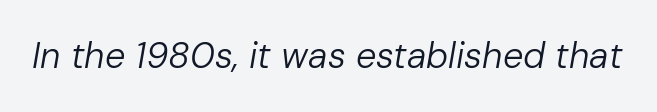
{"italic": "yes", "lean": "right", "slant_degrees": 10, "bold": "no", "weight": "regular", "width": "normal", "stroke_contrast": "low", "x_height": "medium", "monospaced": "no", "underline": "no", "letter_spacing": "normal", "letter_spacing_em": 0.0, "glyph_px": 36}
